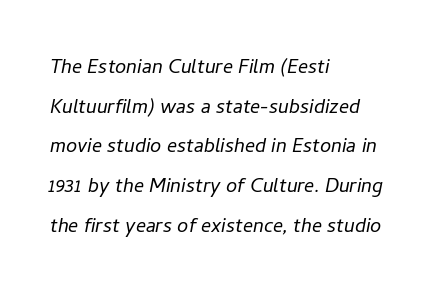
Q: Is the text bold? A: No.
Q: Is the text italic (slanted)? A: Yes, it leans right by about 11 degrees.
Q: Is the text underlined? A: No.
Q: How is the paragraph aligned? A: Left-aligned.
Q: Is the spacing between letters normal or unusually wide? A: Normal.
Q: Is the spacing between lines tight, normal or loose? A: Normal.
